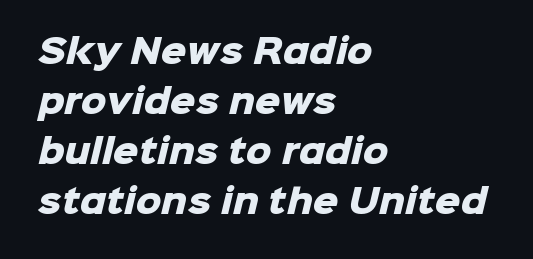
Line beginnings align vertically; line endings do not. Leading matches the norm, producing a regular column. The rendering shows plain stroke endings on the letterforms — a sans-serif design. You'd pick this weight for a headline — it's a proper bold. The letters advance in unequal steps, a hallmark of proportional type.
